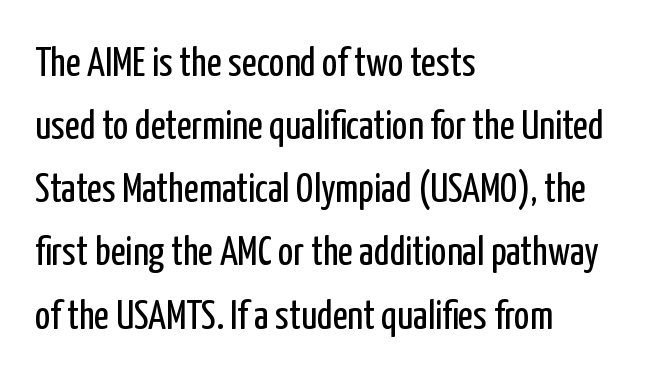
{"serif": "no", "italic": "no", "bold": "no", "weight": "regular", "width": "condensed", "stroke_contrast": "low", "x_height": "medium", "monospaced": "no", "underline": "no", "align": "left", "line_spacing": "normal", "line_spacing_ratio": 1.54, "letter_spacing": "normal", "letter_spacing_em": 0.0, "glyph_px": 41}
